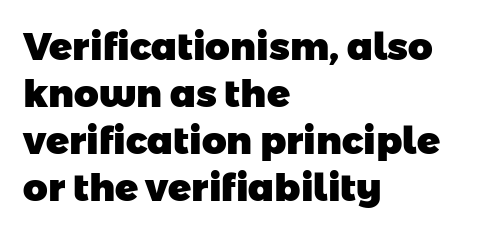
{"serif": "no", "bold": "yes", "weight": "heavy", "width": "normal", "stroke_contrast": "low", "x_height": "medium", "monospaced": "no", "underline": "no", "align": "left", "line_spacing_ratio": 1.24, "letter_spacing": "normal", "letter_spacing_em": 0.0, "glyph_px": 38}
